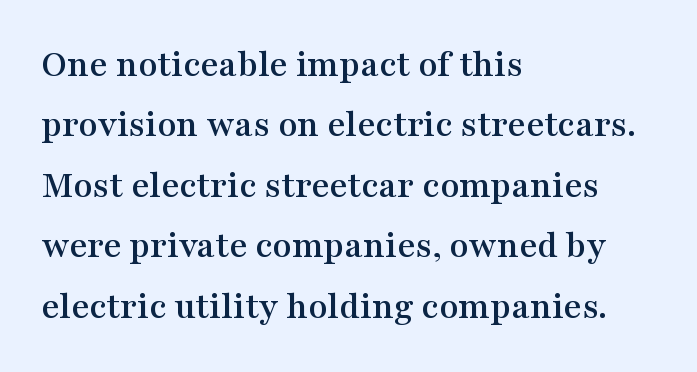
Serifs: yes, visible at the terminals of the letterforms. The passage is arranged the way most books set body copy — flush left. Evenly set lines give the paragraph a standard silhouette. Rule under the text: the space is simply empty. Ascenders rise straight up at ninety degrees. Tracking here is standard; glyphs follow each other at the usual distance.
